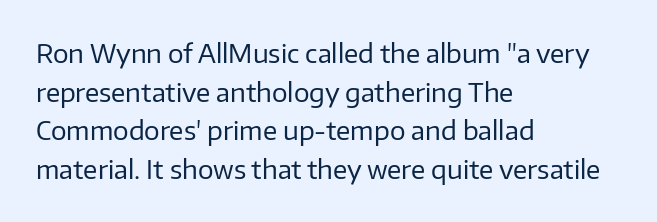
Q: Is the text bold? A: No.
Q: Is the text italic (slanted)? A: No, it is upright.
Q: Is the text underlined? A: No.
Q: How is the paragraph aligned? A: Left-aligned.
Q: Is the spacing between letters normal or unusually wide? A: Normal.
Q: Is the spacing between lines tight, normal or loose? A: Normal.
